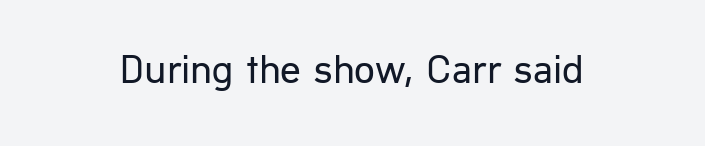
{"serif": "no", "italic": "no", "bold": "no", "weight": "regular", "width": "normal", "stroke_contrast": "low", "x_height": "medium", "monospaced": "no", "underline": "no", "letter_spacing": "normal", "letter_spacing_em": 0.0, "glyph_px": 41}
